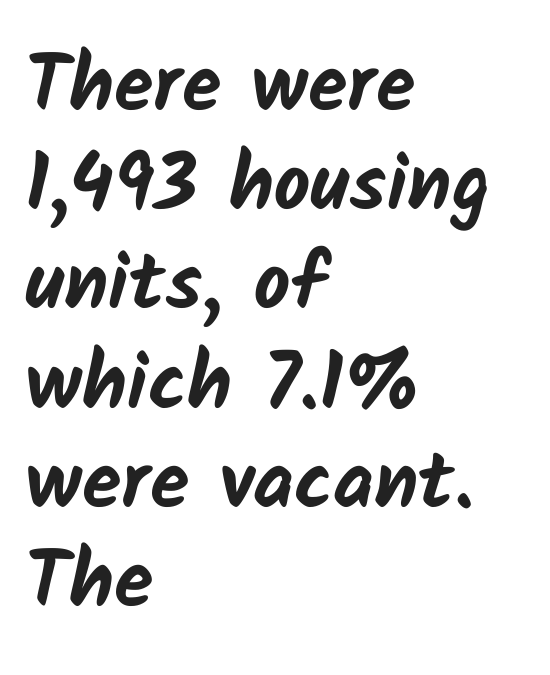
The image shows 80 px bold sans-serif type; set left-aligned, line spacing 1.24x, normal letter spacing, not underlined; low stroke contrast and a medium x-height.
